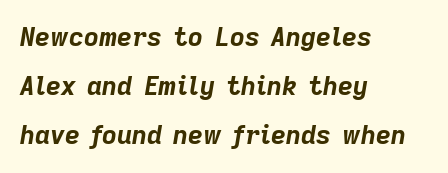
{"italic": "yes", "lean": "right", "slant_degrees": 9, "bold": "yes", "underline": "no", "align": "left", "line_spacing_ratio": 1.89, "letter_spacing": "normal", "letter_spacing_em": 0.0, "glyph_px": 26}
